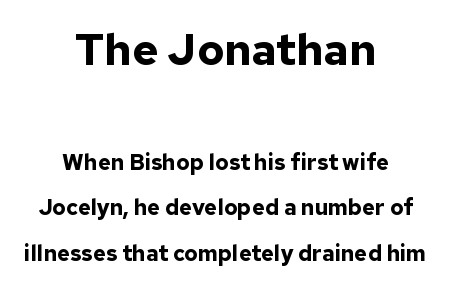
Look at the glyph heights: the upper group is clearly the bigger setting. Honestly, there is no underline to notice here at all. Typographically, this falls in the sans-serif category. Do the characters align in a grid? No, the font is proportional. In CSS terms this would be text-align: center. Between one letter and the next there's only the usual sliver of space.
